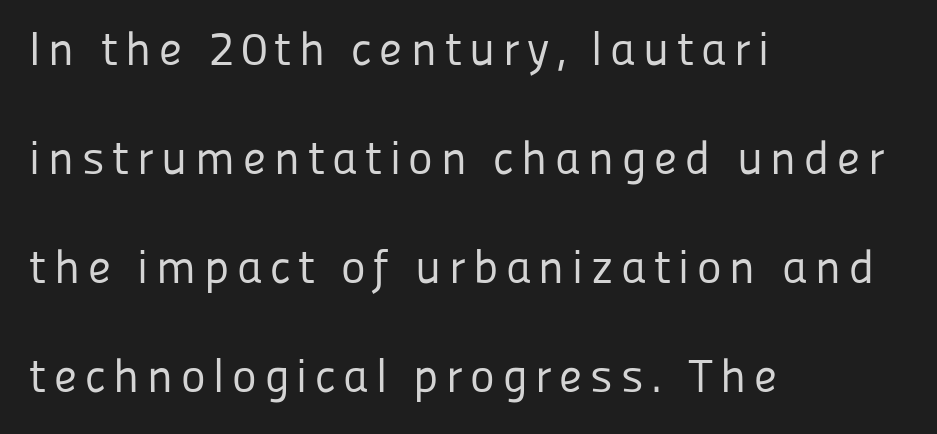
Each letter's strokes conclude bluntly, with no projecting serifs. The letters stand straight up with perfectly vertical stems. Each line starts at the same left margin while the right side varies. Descender tails drop into unmarked territory. Letters have the restrained weight of plain body copy at most. Each letter keeps its own natural width here, so spacing adapts to shape.
